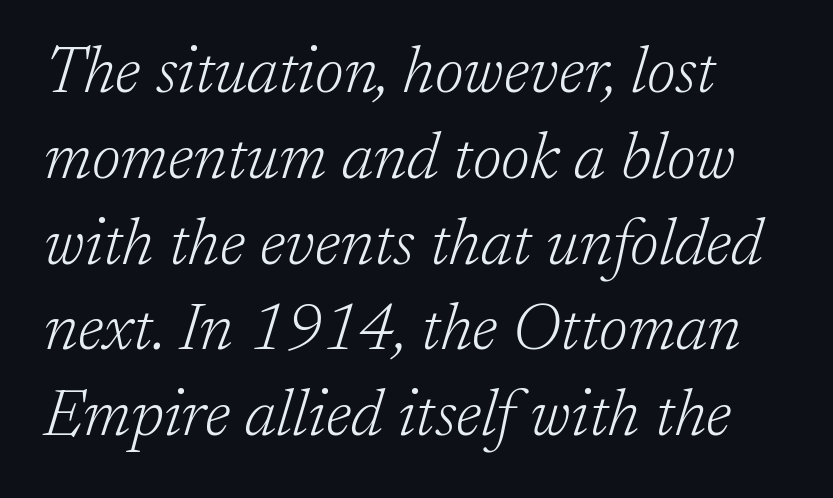
Spacing between characters is what you'd get straight out of the box. Words float on clear page, feet unadorned. These lines were composed using italics. Normally led — the rows are evenly, conventionally spaced. This is serif lettering, the kind often seen in printed books.
